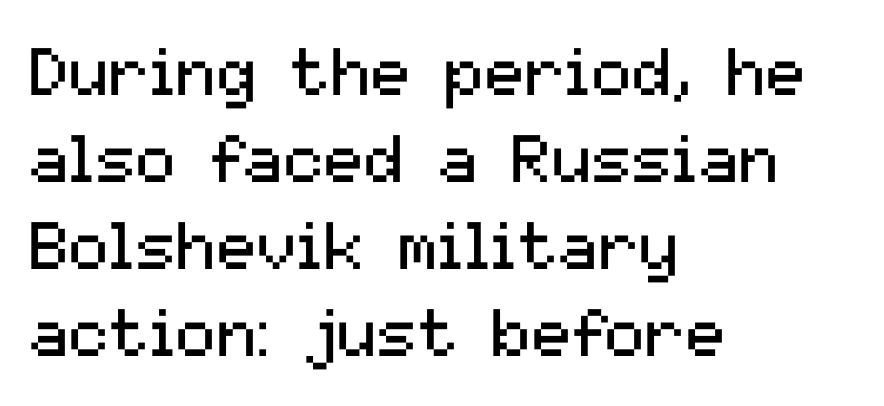
{"serif": "no", "italic": "no", "bold": "no", "weight": "regular", "width": "normal", "stroke_contrast": "medium", "x_height": "medium", "monospaced": "no", "underline": "no", "align": "left", "line_spacing": "normal", "line_spacing_ratio": 1.3, "letter_spacing": "normal", "letter_spacing_em": 0.0, "glyph_px": 67}
